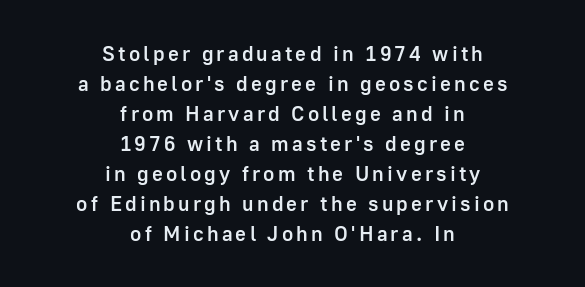
The image shows 21 px text type, upright; set centered, normal line spacing (1.43x), not underlined.
